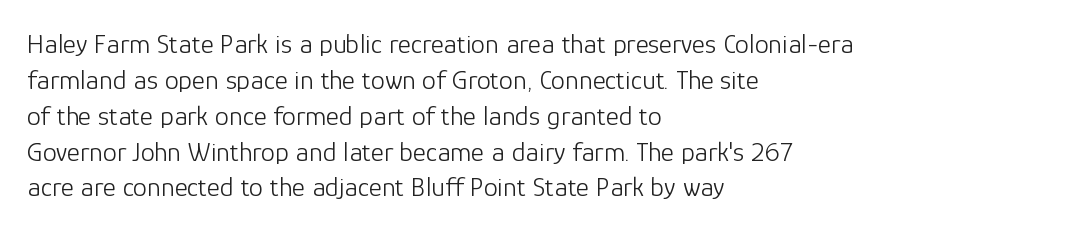
{"serif": "no", "italic": "no", "bold": "no", "weight": "light", "width": "normal", "stroke_contrast": "low", "x_height": "medium", "monospaced": "no", "underline": "no", "align": "left", "line_spacing": "normal", "line_spacing_ratio": 1.28, "letter_spacing": "normal", "letter_spacing_em": 0.0, "glyph_px": 28}
